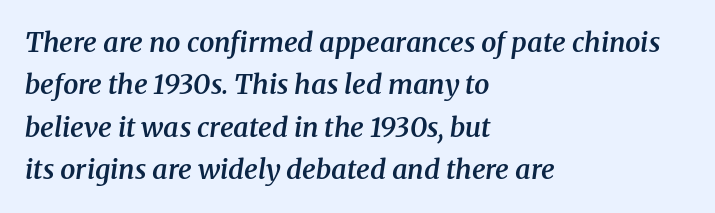
The axis of the letterforms is tilted away from vertical. Horizontal bands of white between lines are of average thickness. The string is rendered with underlining switched off. Each line starts at the same left margin while the right side varies. What weight is shown? A semibold, between regular and bold.
